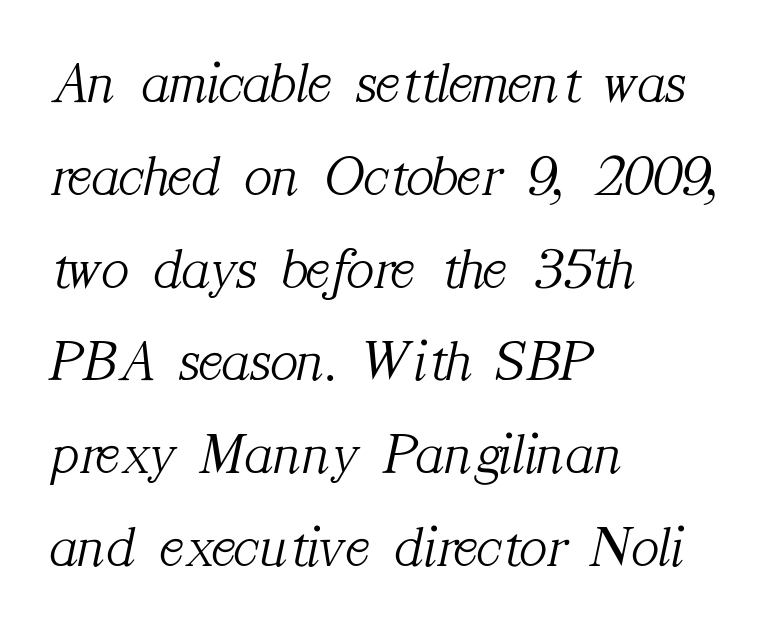
Q: Is the text bold? A: No.
Q: Is the text italic (slanted)? A: Yes, it leans right by about 12 degrees.
Q: Is the typeface a serif or a sans-serif typeface? A: Serif.
Q: Is the text underlined? A: No.
Q: How is the paragraph aligned? A: Left-aligned.
Q: Is the spacing between letters normal or unusually wide? A: Normal.
Q: Is the spacing between lines tight, normal or loose? A: Normal.
Q: Width (condensed, normal, or wide)? A: Normal.
Q: Stroke contrast? A: Medium.
Q: x-height? A: Medium.
Q: Monospaced? A: No.
